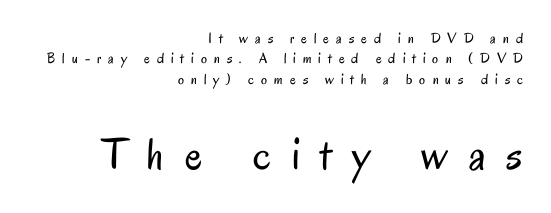
Q: Is the text bold? A: No.
Q: Is the text italic (slanted)? A: No, it is upright.
Q: Is the typeface a serif or a sans-serif typeface? A: Sans-serif.
Q: Is the text underlined? A: No.
Q: How is the paragraph aligned? A: Right-aligned.
Q: Is the spacing between letters normal or unusually wide? A: Unusually wide.
Q: Is the spacing between lines tight, normal or loose? A: Normal.
Q: Which block of text is set in a larger size, the first (top) or the second (bottom)? A: The second (bottom) one.
Q: Width (condensed, normal, or wide)? A: Condensed.
Q: Stroke contrast? A: Low.
Q: x-height? A: Small.
Q: Monospaced? A: No.
